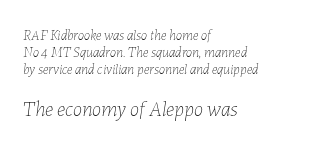
The image shows 21 px text type, italic (leaning right); set left-aligned, line spacing 1.22x, normal letter spacing, not underlined; the second (bottom) block is 1.5x larger.
